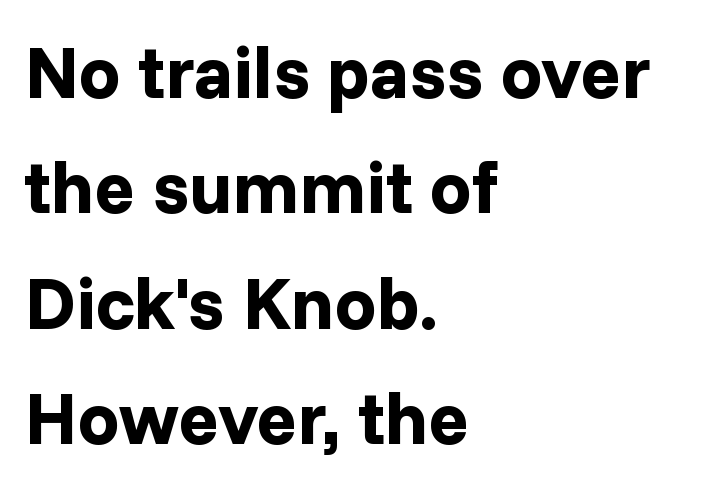
The image shows 74 px bold sans-serif type, upright; set left-aligned, normal line spacing (1.56x), normal letter spacing, not underlined; low stroke contrast and a medium x-height.
